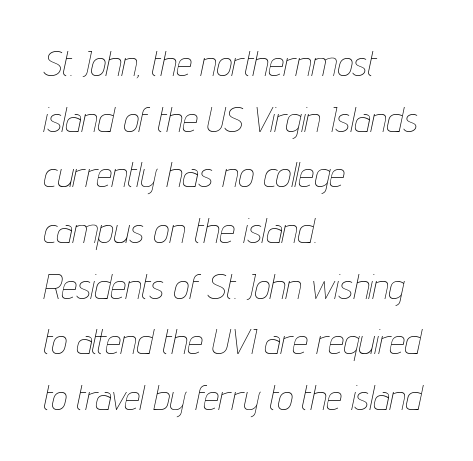
The gap between lines stays unmarked. Italic: yes, the glyphs are oblique. Which margin do the lines hug? The left one — the right edge is uneven. Vertical spacing — default. This sample has the flowing, uneven cadence of proportional lettering. The face used here is rendered with its standard letterfit.
